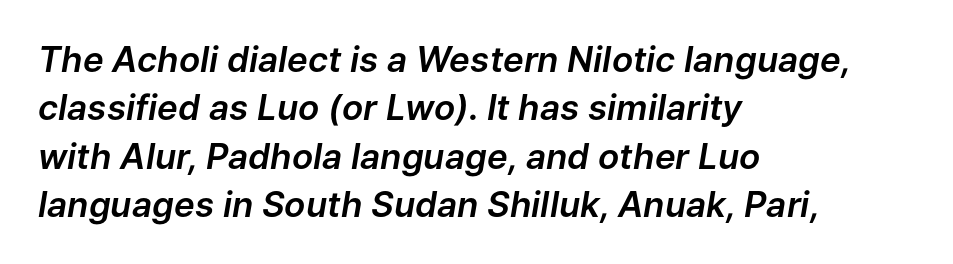
Q: Is the text italic (slanted)? A: Yes, it leans right by about 9 degrees.
Q: Is the text underlined? A: No.
Q: How is the paragraph aligned? A: Left-aligned.
Q: Is the spacing between letters normal or unusually wide? A: Normal.
Q: Is the spacing between lines tight, normal or loose? A: Normal.
Q: Width (condensed, normal, or wide)? A: Normal.
Q: Stroke contrast? A: Low.
Q: x-height? A: Medium.
Q: Monospaced? A: No.
